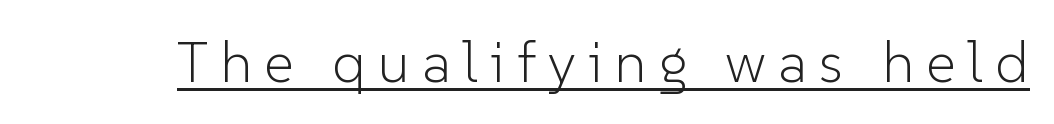
Looks like someone drew a line under every word here. No italicization has been applied; the sample stays upright. Weight class: somewhere from thin through regular. The passage shown is typed in a proportional face where columns would drift. There is plenty of visible air inserted between adjacent glyphs.
